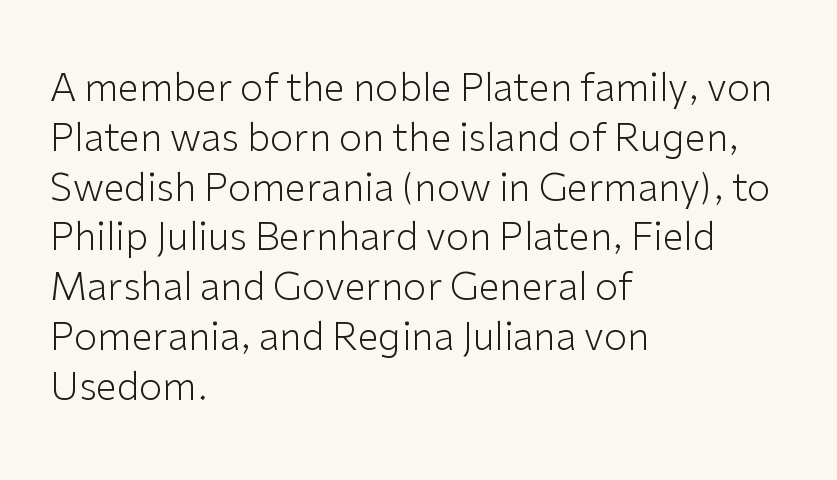
Stroke mass is kept to a normal reading level or below. Character widths vary here, with narrow letters taking less room than wide ones. The lettering holds an erect, upright posture throughout. A student would call this left alignment; a typographer would say flush left, rag right. Honestly, there is no underline to notice here at all. The tracking reads as untouched default to a designer's eye.
